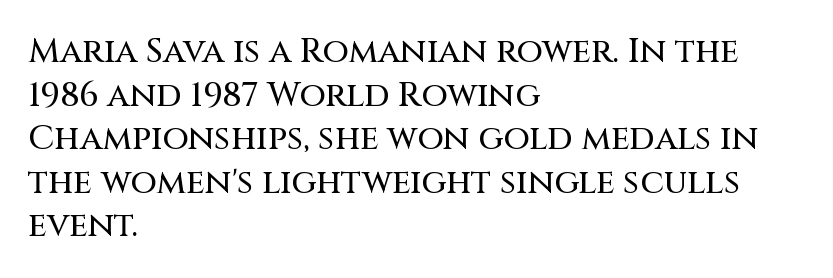
{"serif": "no", "italic": "no", "width": "normal", "stroke_contrast": "medium", "x_height": "large", "monospaced": "no", "underline": "no", "align": "left", "line_spacing": "normal", "line_spacing_ratio": 1.28, "letter_spacing": "normal", "letter_spacing_em": 0.0, "glyph_px": 34}
